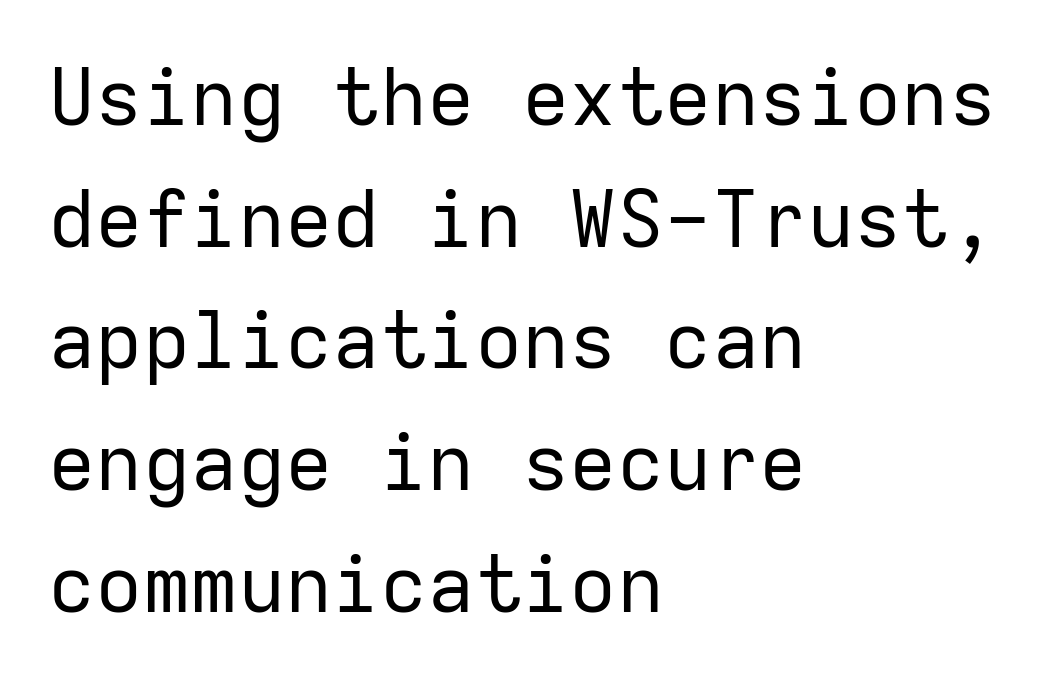
The image shows 79 px regular-weight sans-serif type, upright, monospaced; set left-aligned, normal line spacing (1.54x), normal letter spacing, not underlined; low stroke contrast and a medium x-height.
